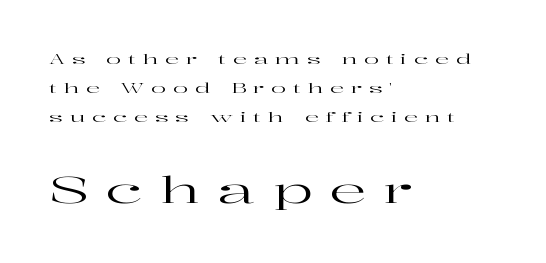
Is the block centered? No — it sits flush against the left margin. The passage shown is not underscored anywhere. A typesetter would call this proportional, since set widths differ per character. Visually, the bottom section dominates because its glyphs are scaled up. Yep, those are serifs on the letters.
